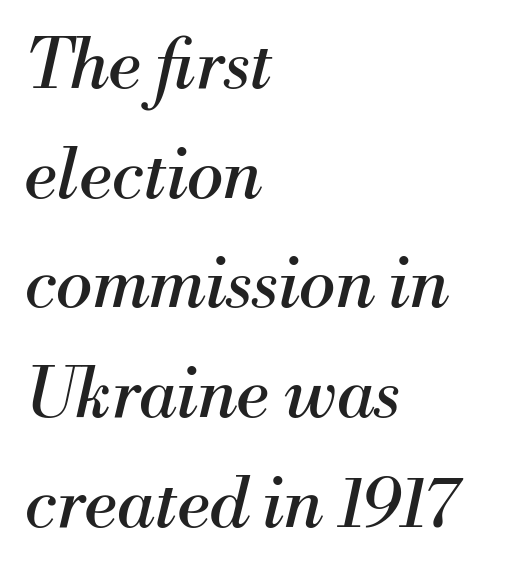
Q: Is the text bold? A: No.
Q: Is the text italic (slanted)? A: Yes, it leans right by about 13 degrees.
Q: Is the typeface a serif or a sans-serif typeface? A: Serif.
Q: Is the text underlined? A: No.
Q: How is the paragraph aligned? A: Left-aligned.
Q: Is the spacing between letters normal or unusually wide? A: Normal.
Q: Is the spacing between lines tight, normal or loose? A: Normal.
Q: Width (condensed, normal, or wide)? A: Normal.
Q: Stroke contrast? A: Medium.
Q: x-height? A: Small.
Q: Monospaced? A: No.
